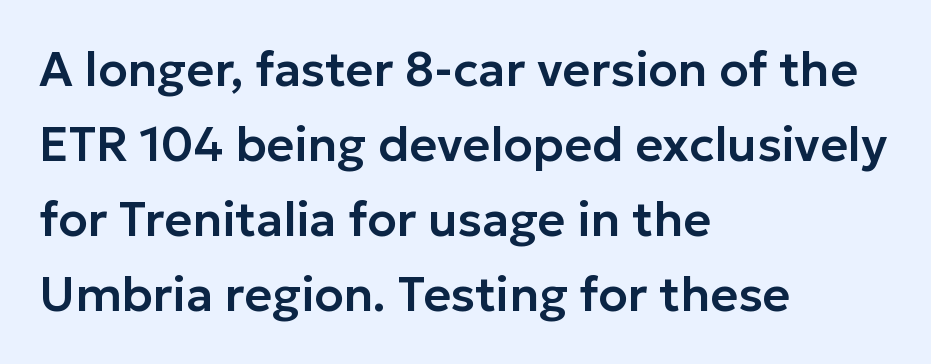
The image shows 48 px sans-serif type, upright; set left-aligned, normal line spacing (1.56x), normal letter spacing, not underlined; low stroke contrast and a medium x-height.
